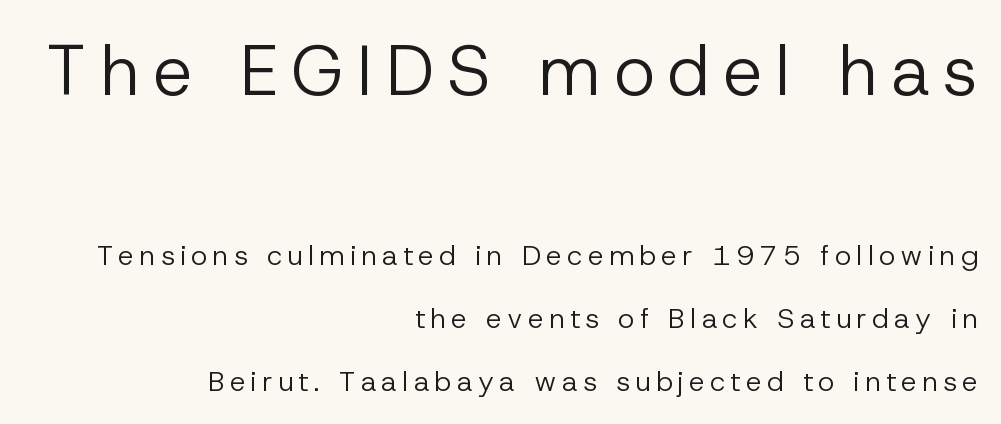
{"serif": "no", "italic": "no", "bold": "no", "weight": "regular", "width": "normal", "stroke_contrast": "low", "x_height": "medium", "monospaced": "no", "underline": "no", "align": "right", "line_spacing": "loose", "line_spacing_ratio": 2.25, "larger_block": "first", "size_ratio": 2.5, "glyph_px": 70}
